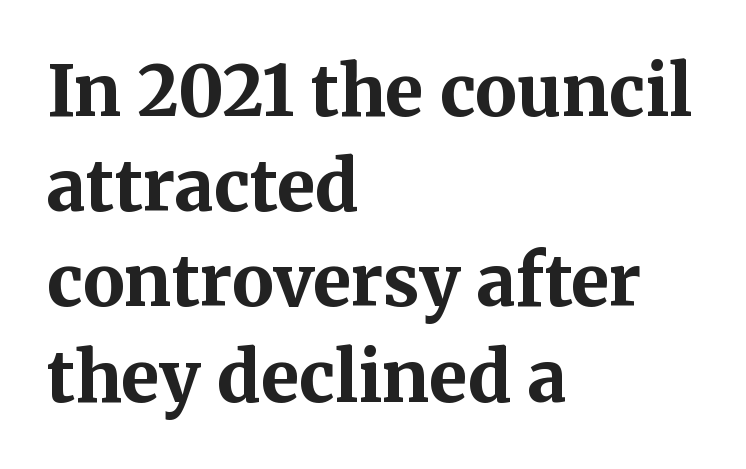
Q: Is the text bold? A: Yes.
Q: Is the text italic (slanted)? A: No, it is upright.
Q: Is the typeface a serif or a sans-serif typeface? A: Serif.
Q: Is the text underlined? A: No.
Q: How is the paragraph aligned? A: Left-aligned.
Q: Is the spacing between letters normal or unusually wide? A: Normal.
Q: Is the spacing between lines tight, normal or loose? A: Normal.
Q: Width (condensed, normal, or wide)? A: Normal.
Q: Stroke contrast? A: Medium.
Q: x-height? A: Medium.
Q: Monospaced? A: No.
